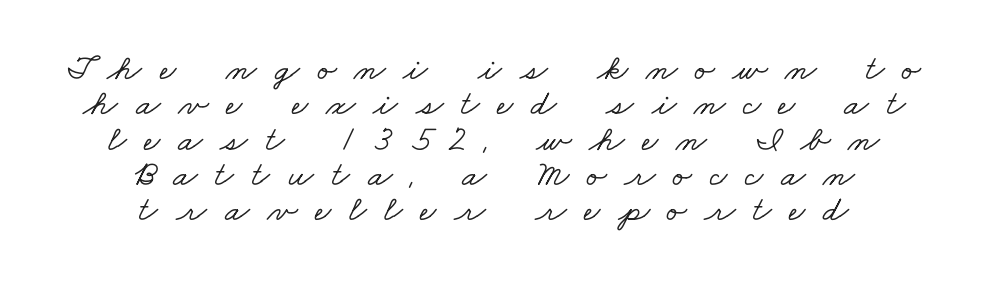
Q: Is the typeface a serif or a sans-serif typeface? A: Serif.
Q: Is the text underlined? A: No.
Q: How is the paragraph aligned? A: Centered.
Q: Is the spacing between letters normal or unusually wide? A: Unusually wide.
Q: Is the spacing between lines tight, normal or loose? A: Tight.
Q: Width (condensed, normal, or wide)? A: Wide.
Q: Stroke contrast? A: Low.
Q: x-height? A: Small.
Q: Monospaced? A: No.
